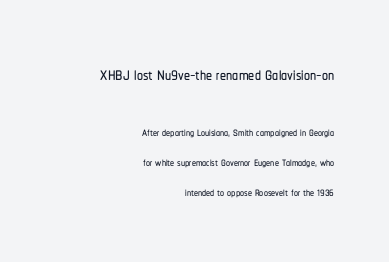
{"italic": "no", "underline": "no", "align": "right", "line_spacing_ratio": 1.88, "letter_spacing": "normal", "letter_spacing_em": 0.0, "larger_block": "first", "size_ratio": 1.5, "glyph_px": 24}
